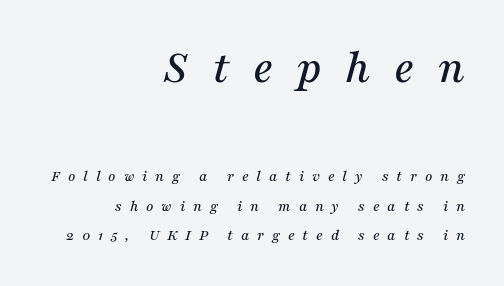
An italicized treatment has been applied to the whole sample. You can tell from the footed stems that serif type was used. Underlining? Definitely not there. The designer gave the opening block more size than the closing block. Looks like regular typesetting: each glyph gets only the width it needs. How are the letters spaced? Widely, with obvious added tracking.
